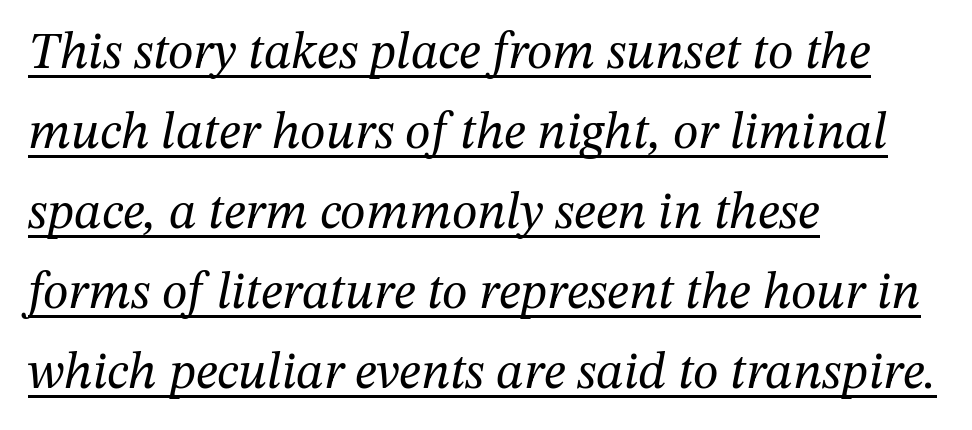
Check where the strokes stop: tiny serifs finish them off. Honestly, the row spacing looks completely unremarkable. Nobody touched the tracking dial on this one. The strokes are not fattened; the text isn't bold. This sample has the flowing, uneven cadence of proportional lettering.
